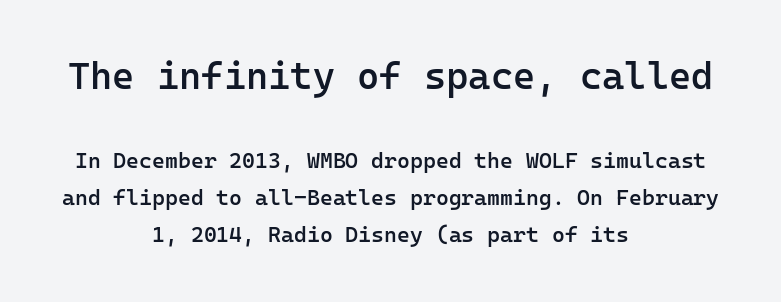
Typeset on center — no edge is straight. Scale decreases going downward across the two blocks. Monospaced: the letters line up in strict vertical columns. Posture: straight, roman, zero tilt.
